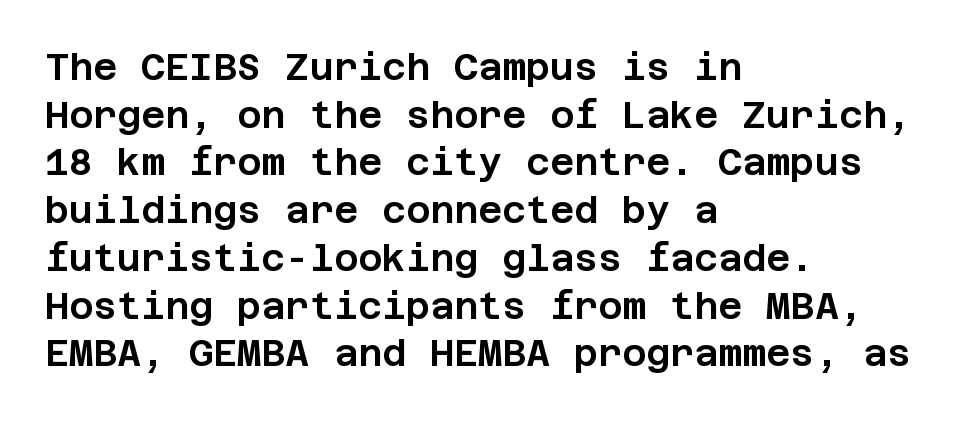
The lines are quadded left. What stands out about the letter spacing? Nothing — it is the standard amount. A roman cut, with each character standing at attention. How would I describe the line gaps? Plain and ordinary. Unlike a traditional serif, this face leaves its strokes unadorned.
